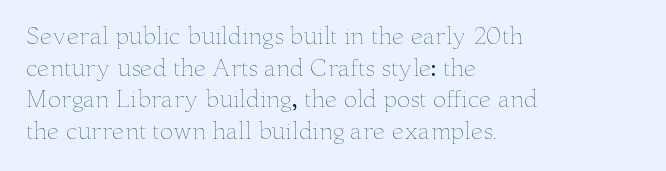
Ordinary non-slanted type is in use. Whoever set this chose a conventional vertical rhythm. Nothing unusual about the tracking: characters are spaced as the font intends. Every row of glyphs begins at an identical x-position on the left.
